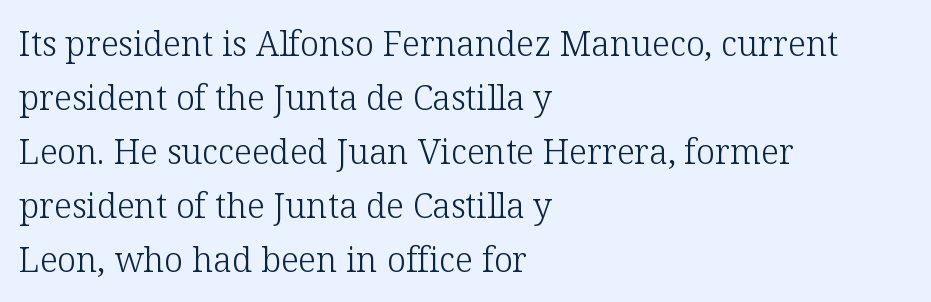
The image shows 34 px light serif type, upright; set left-aligned, normal line spacing (1.59x), normal letter spacing, not underlined; low stroke contrast and a medium x-height.
